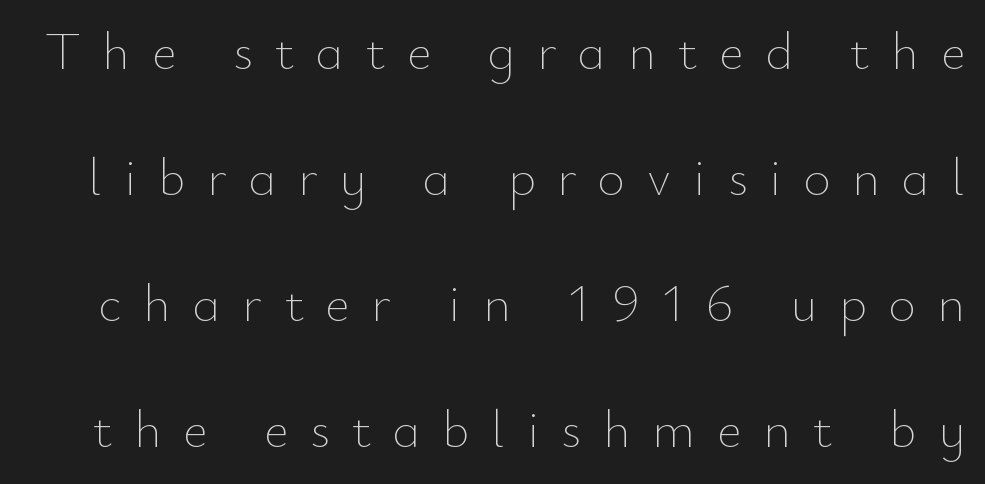
{"italic": "no", "bold": "no", "weight": "thin", "width": "normal", "stroke_contrast": "low", "x_height": "small", "monospaced": "no", "underline": "no", "line_spacing": "loose", "line_spacing_ratio": 2.38, "letter_spacing": "wide", "letter_spacing_em": 0.41, "glyph_px": 53}
